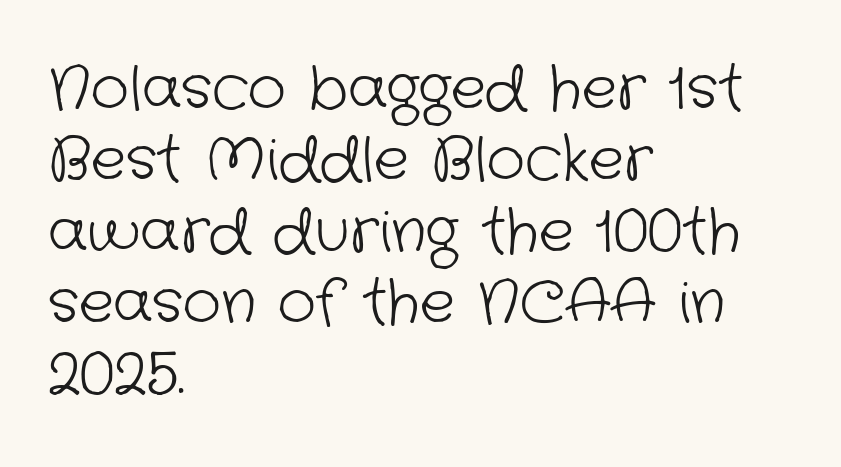
Q: Is the text bold? A: No.
Q: Is the typeface a serif or a sans-serif typeface? A: Sans-serif.
Q: Is the text underlined? A: No.
Q: How is the paragraph aligned? A: Left-aligned.
Q: Is the spacing between letters normal or unusually wide? A: Normal.
Q: Width (condensed, normal, or wide)? A: Normal.
Q: Stroke contrast? A: Low.
Q: x-height? A: Medium.
Q: Monospaced? A: No.
